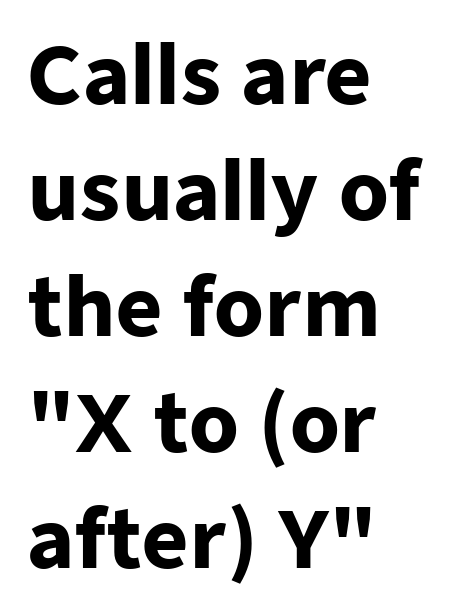
{"serif": "no", "italic": "no", "bold": "yes", "weight": "heavy", "width": "normal", "stroke_contrast": "low", "x_height": "medium", "monospaced": "no", "underline": "no", "align": "left", "line_spacing": "normal", "line_spacing_ratio": 1.45, "letter_spacing": "normal", "letter_spacing_em": 0.0, "glyph_px": 80}
